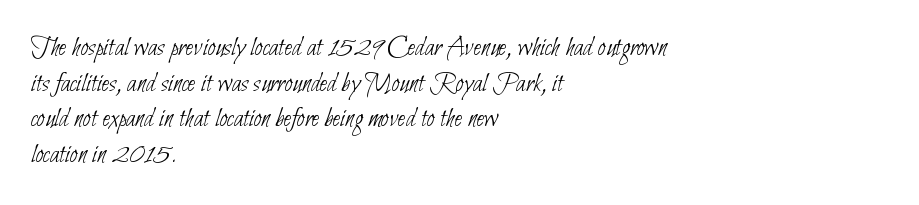
{"serif": "no", "bold": "no", "weight": "thin", "width": "condensed", "stroke_contrast": "low", "x_height": "small", "monospaced": "no", "underline": "no", "align": "left", "line_spacing": "normal", "line_spacing_ratio": 1.27, "letter_spacing": "normal", "letter_spacing_em": 0.0, "glyph_px": 28}
